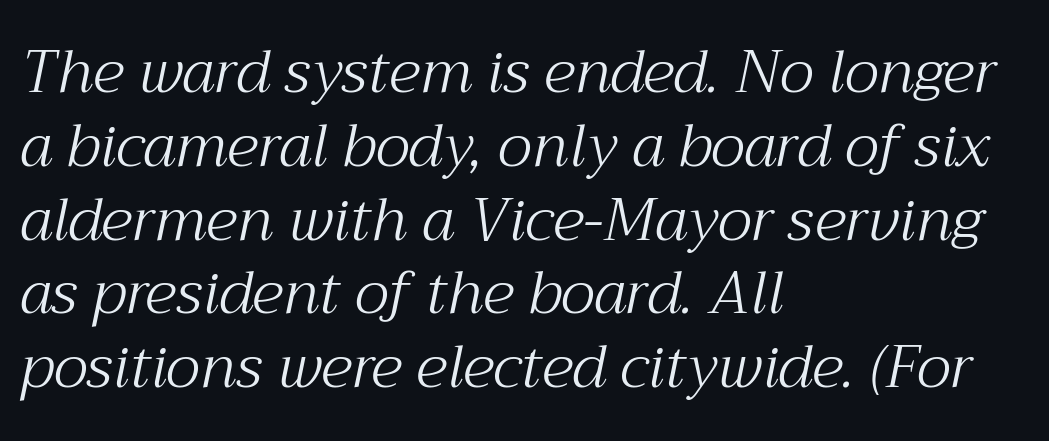
The image shows 60 px light serif type, italic (leaning right); set left-aligned, line spacing 1.23x, normal letter spacing, not underlined; medium stroke contrast and a medium x-height.
